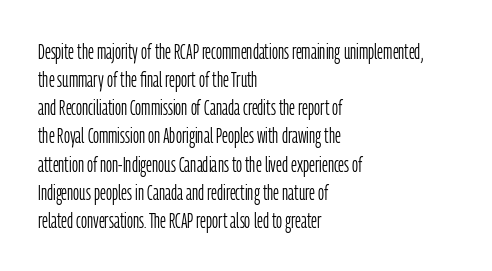
The image shows 21 px text type, upright; set left-aligned, normal line spacing (1.34x), normal letter spacing, not underlined.
